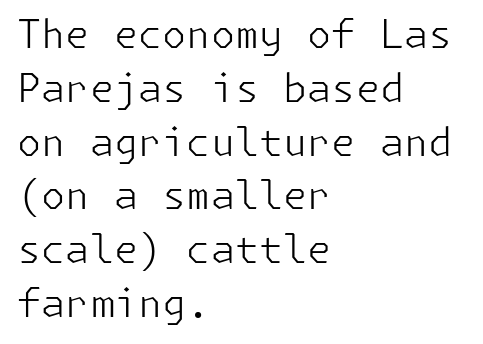
Q: Is the text bold? A: No.
Q: Is the text italic (slanted)? A: No, it is upright.
Q: Is the typeface a serif or a sans-serif typeface? A: Sans-serif.
Q: Is the text underlined? A: No.
Q: How is the paragraph aligned? A: Left-aligned.
Q: Is the spacing between letters normal or unusually wide? A: Normal.
Q: Is the spacing between lines tight, normal or loose? A: Normal.
Q: Width (condensed, normal, or wide)? A: Normal.
Q: Stroke contrast? A: Low.
Q: x-height? A: Medium.
